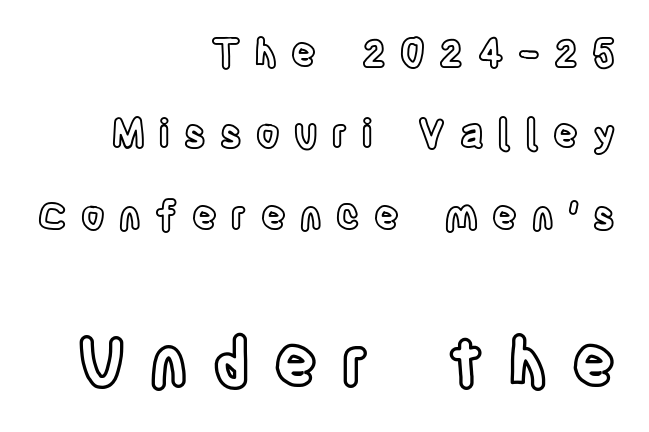
{"italic": "no", "width": "condensed", "x_height": "large", "monospaced": "no", "underline": "no", "align": "right", "line_spacing": "loose", "line_spacing_ratio": 2.14, "letter_spacing": "wide", "letter_spacing_em": 0.38, "larger_block": "second", "size_ratio": 1.74, "glyph_px": 66}
